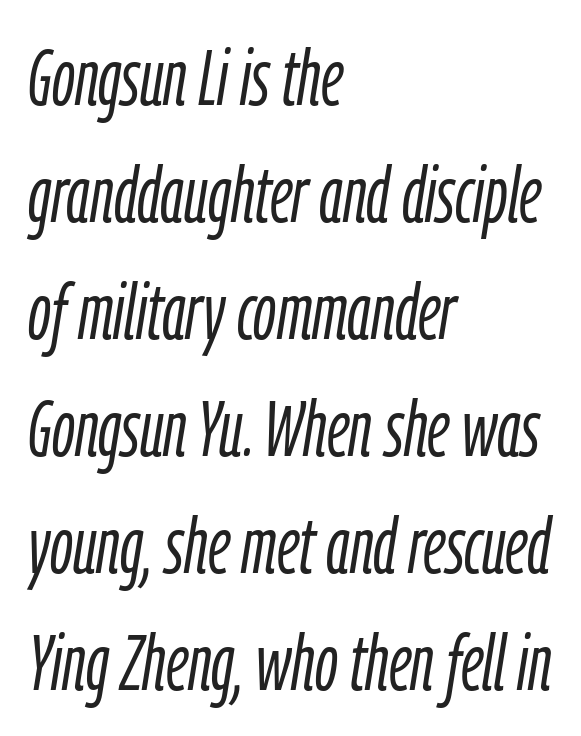
Is the type heavy? It reads as light-to-regular instead. Character widths vary here, with narrow letters taking less room than wide ones. Is the type slanted? Yes — the strokes lean at a clear angle. Reading down the column, the eye jumps a familiar distance to each next line. Unmarked baselines from the first word to the last.
